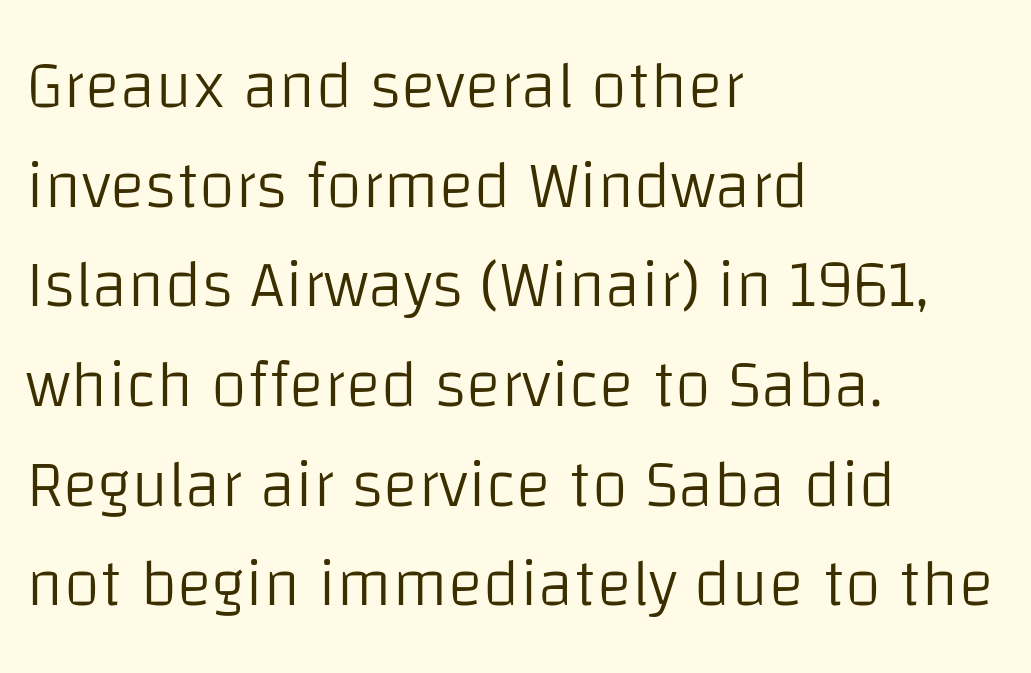
The image shows 66 px light sans-serif type, upright; set left-aligned, normal line spacing (1.51x), normal letter spacing, not underlined; low stroke contrast and a large x-height.
